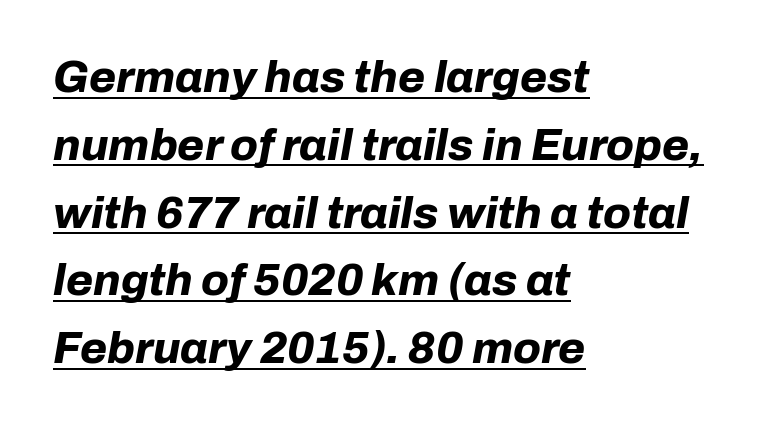
Q: Is the text bold? A: Yes.
Q: Is the text italic (slanted)? A: Yes, it leans right by about 10 degrees.
Q: Is the text underlined? A: Yes.
Q: How is the paragraph aligned? A: Left-aligned.
Q: Is the spacing between letters normal or unusually wide? A: Normal.
Q: Is the spacing between lines tight, normal or loose? A: Normal.
Q: Width (condensed, normal, or wide)? A: Normal.
Q: Stroke contrast? A: Low.
Q: x-height? A: Medium.
Q: Monospaced? A: No.
